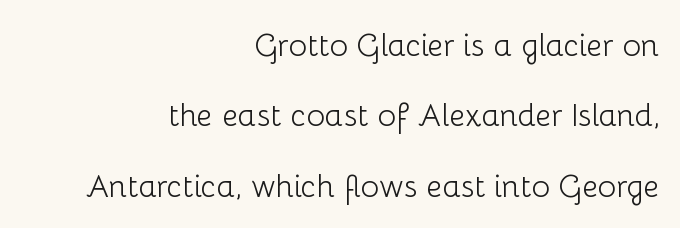
{"serif": "no", "italic": "no", "bold": "no", "weight": "light", "width": "normal", "stroke_contrast": "low", "x_height": "medium", "monospaced": "no", "underline": "no", "align": "right", "line_spacing": "loose", "line_spacing_ratio": 2.27, "letter_spacing": "normal", "letter_spacing_em": 0.0, "glyph_px": 31}
